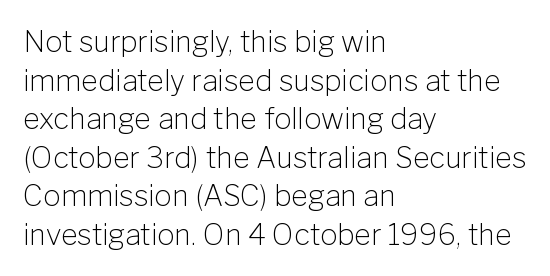
Leading matches the norm, producing a regular column. No chunkiness to these letters — they're not bold. Style check: upright. The rendering uses natural spacing where letterforms have individual widths.
